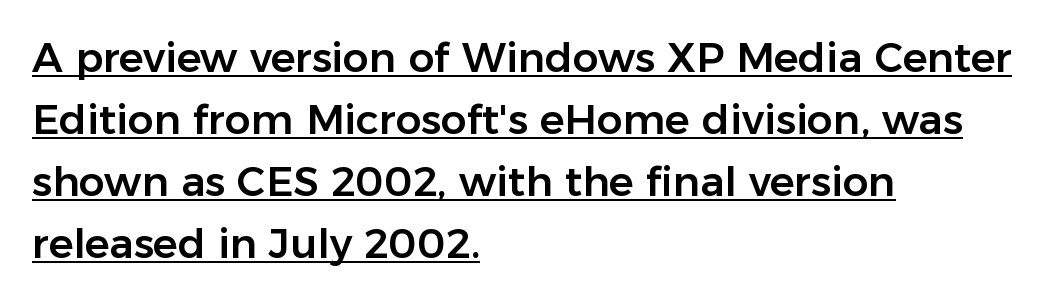
The image shows 41 px sans-serif type, upright; set left-aligned, normal line spacing (1.51x), normal letter spacing, underlined; low stroke contrast and a medium x-height.
